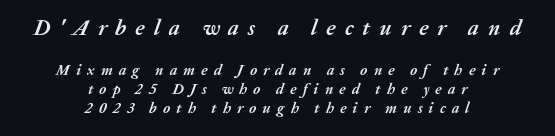
Q: Is the text bold? A: Yes.
Q: Is the text italic (slanted)? A: Yes, it leans right by about 20 degrees.
Q: Is the text underlined? A: No.
Q: How is the paragraph aligned? A: Centered.
Q: Is the spacing between letters normal or unusually wide? A: Unusually wide.
Q: Is the spacing between lines tight, normal or loose? A: Normal.
Q: Which block of text is set in a larger size, the first (top) or the second (bottom)? A: The first (top) one.
